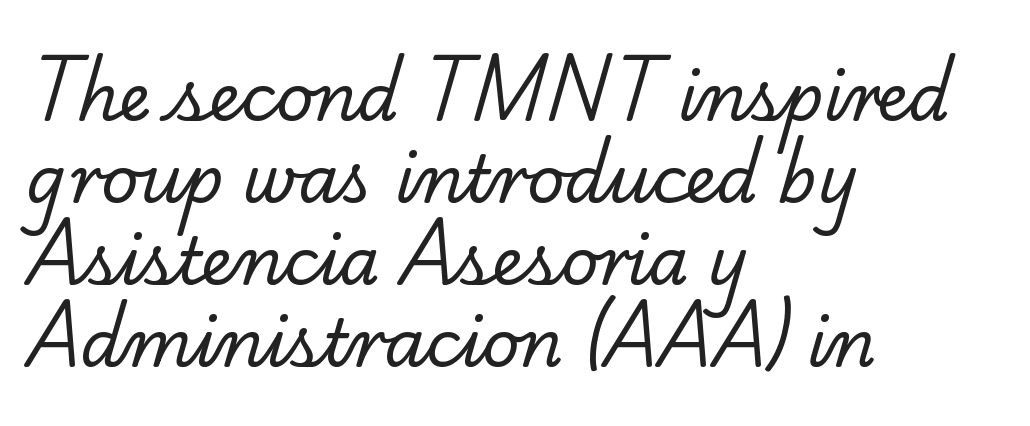
The image shows 65 px regular-weight type; set left-aligned, normal line spacing (1.26x), normal letter spacing, not underlined; low stroke contrast and a small x-height.
